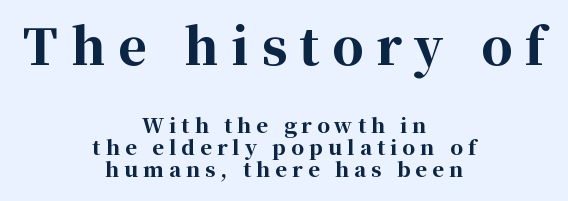
Character size in the leading block exceeds that of the trailing block. Look at the bottom of the vertical strokes: they flare into serifs here. Does extra space separate the letters? Yes, quite a lot of it. Each letter keeps its own natural width here, so spacing adapts to shape. You could barely slide anything between these rows.
